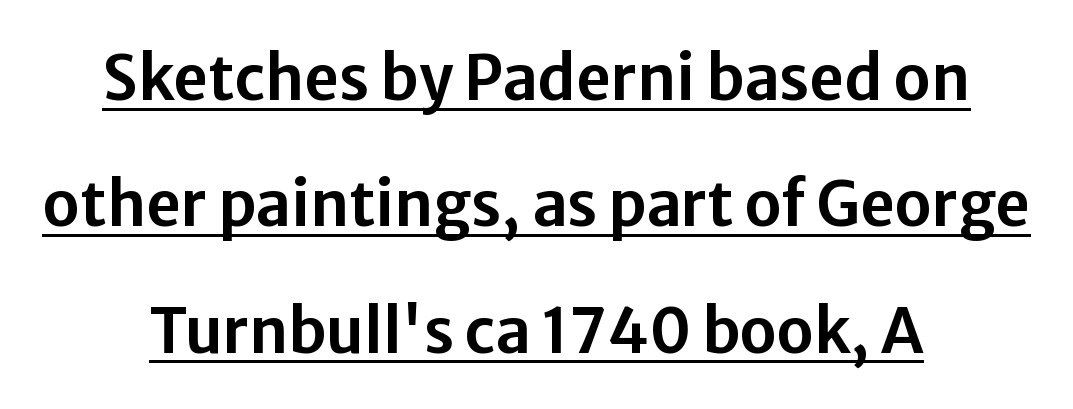
Q: Is the text italic (slanted)? A: No, it is upright.
Q: Is the typeface a serif or a sans-serif typeface? A: Sans-serif.
Q: Is the text underlined? A: Yes.
Q: How is the paragraph aligned? A: Centered.
Q: Is the spacing between letters normal or unusually wide? A: Normal.
Q: Is the spacing between lines tight, normal or loose? A: Loose.
Q: Width (condensed, normal, or wide)? A: Normal.
Q: Stroke contrast? A: Low.
Q: x-height? A: Medium.
Q: Monospaced? A: No.
